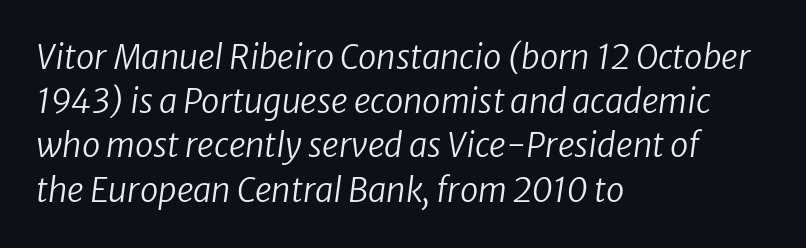
Q: Is the text bold? A: No.
Q: Is the text italic (slanted)? A: Yes, it leans right by about 8 degrees.
Q: Is the text underlined? A: No.
Q: How is the paragraph aligned? A: Left-aligned.
Q: Is the spacing between letters normal or unusually wide? A: Normal.
Q: Is the spacing between lines tight, normal or loose? A: Normal.
Q: Width (condensed, normal, or wide)? A: Normal.
Q: Stroke contrast? A: Low.
Q: x-height? A: Medium.
Q: Monospaced? A: No.
